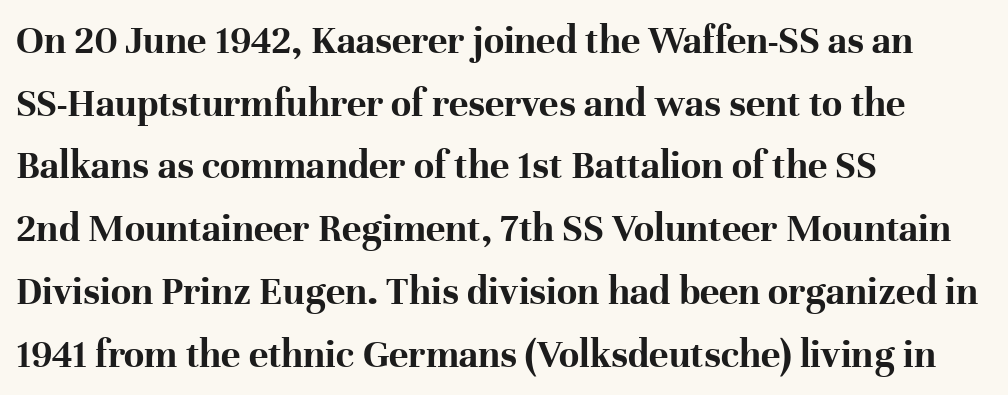
Is the type bold? Yes — the strokes are clearly thick and heavy. Think of a printed novel: that variable character pitch is what you see here. Between one letter and the next there's only the usual sliver of space. A bare baseline throughout the passage.
